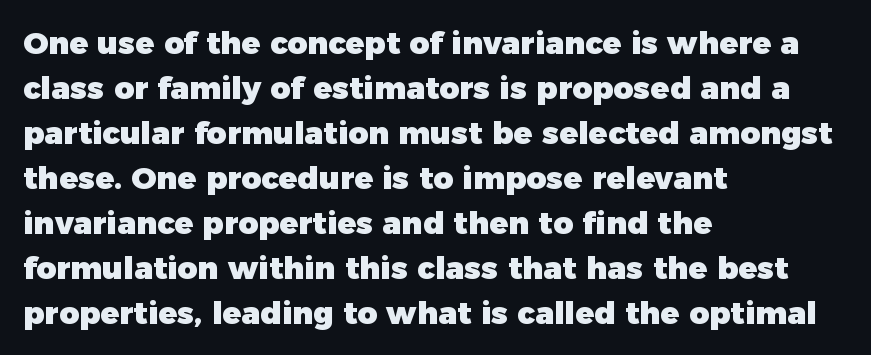
Q: Is the text bold? A: Yes.
Q: Is the text italic (slanted)? A: No, it is upright.
Q: Is the typeface a serif or a sans-serif typeface? A: Sans-serif.
Q: Is the text underlined? A: No.
Q: How is the paragraph aligned? A: Left-aligned.
Q: Is the spacing between letters normal or unusually wide? A: Normal.
Q: Is the spacing between lines tight, normal or loose? A: Normal.
Q: Width (condensed, normal, or wide)? A: Normal.
Q: Stroke contrast? A: Low.
Q: x-height? A: Medium.
Q: Monospaced? A: No.
